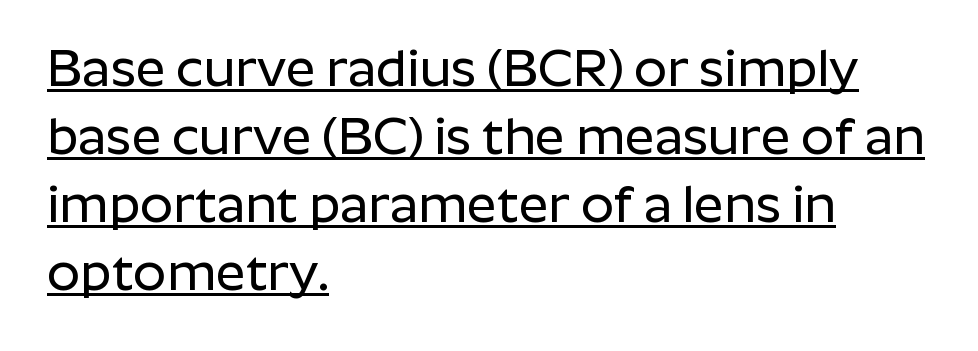
The image shows 52 px sans-serif type, upright; set left-aligned, normal line spacing (1.31x), normal letter spacing, underlined; low stroke contrast and a medium x-height.
